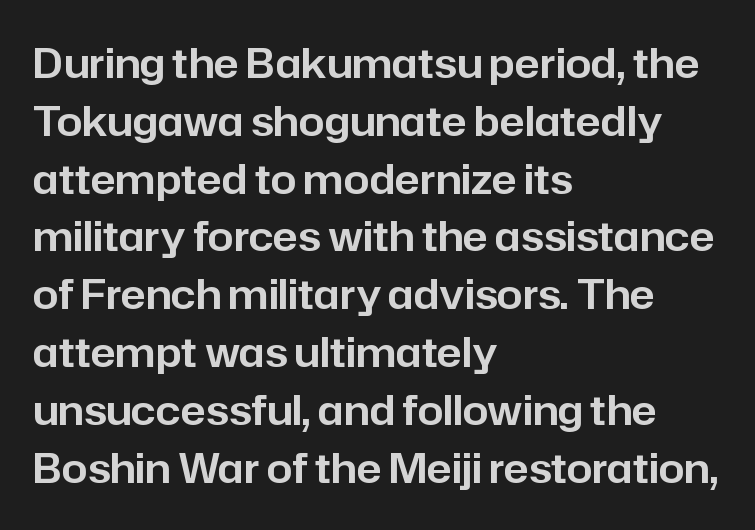
Q: Is the text italic (slanted)? A: No, it is upright.
Q: Is the typeface a serif or a sans-serif typeface? A: Sans-serif.
Q: Is the text underlined? A: No.
Q: How is the paragraph aligned? A: Left-aligned.
Q: Is the spacing between letters normal or unusually wide? A: Normal.
Q: Is the spacing between lines tight, normal or loose? A: Normal.
Q: Width (condensed, normal, or wide)? A: Normal.
Q: Stroke contrast? A: Low.
Q: x-height? A: Medium.
Q: Monospaced? A: No.
